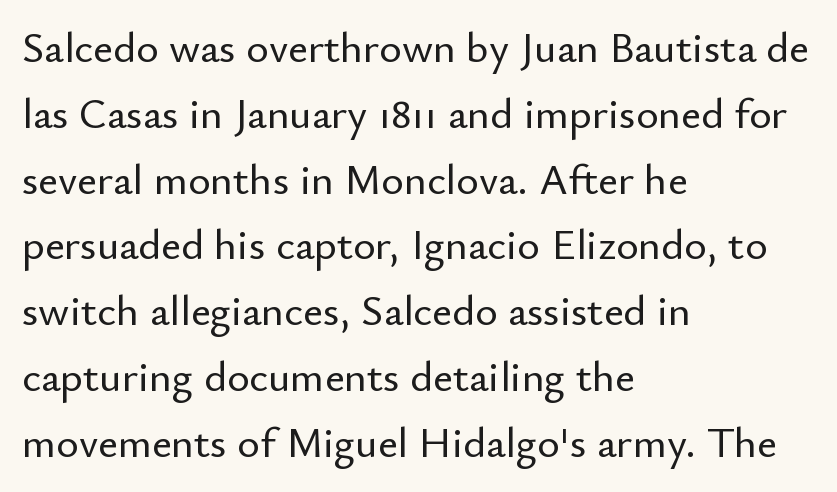
{"serif": "no", "italic": "no", "width": "normal", "stroke_contrast": "low", "x_height": "small", "monospaced": "no", "underline": "no", "align": "left", "line_spacing": "normal", "line_spacing_ratio": 1.53, "letter_spacing": "normal", "letter_spacing_em": 0.0, "glyph_px": 43}
